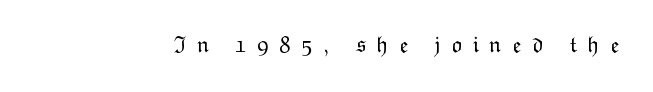
{"italic": "no", "bold": "no", "underline": "no", "letter_spacing": "wide", "letter_spacing_em": 0.45, "glyph_px": 23}
